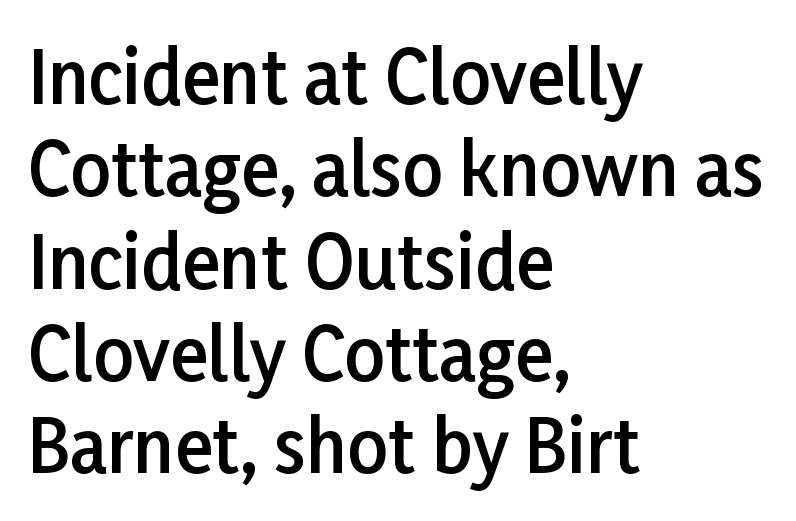
Look at the tracking — it's just the regular setting, nothing added. Style check: upright. Is the block centered? No — it sits flush against the left margin. Semibold letterforms, between regular and bold.
